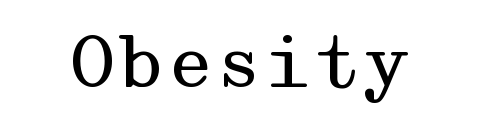
Q: Is the text bold? A: No.
Q: Is the text italic (slanted)? A: No, it is upright.
Q: Is the typeface a serif or a sans-serif typeface? A: Serif.
Q: Is the text underlined? A: No.
Q: Is the spacing between letters normal or unusually wide? A: Normal.
Q: Width (condensed, normal, or wide)? A: Wide.
Q: Stroke contrast? A: Medium.
Q: x-height? A: Medium.
